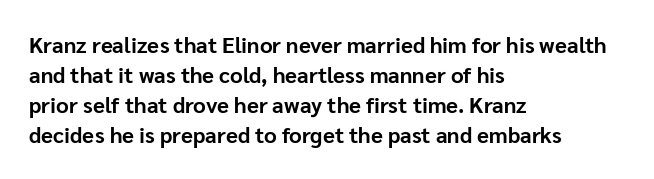
The paragraph shown leans on its left margin. This block has exactly the height ordinary leading produces. Italic: no, the glyphs are upright roman. The baseline area is clear.
